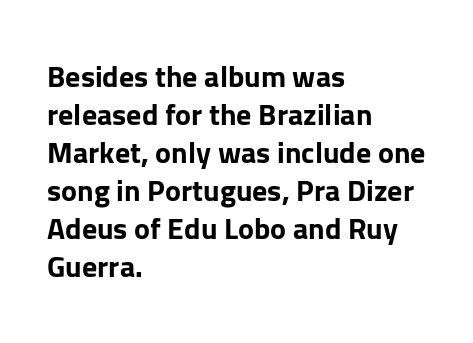
{"serif": "no", "italic": "no", "bold": "yes", "weight": "bold", "width": "normal", "stroke_contrast": "low", "x_height": "medium", "monospaced": "no", "underline": "no", "align": "left", "line_spacing": "normal", "line_spacing_ratio": 1.27, "letter_spacing": "normal", "letter_spacing_em": 0.0, "glyph_px": 30}
